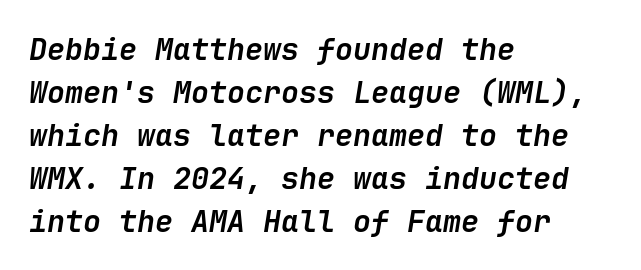
The image shows 30 px semibold type, italic (leaning right); set left-aligned, normal line spacing (1.43x), normal letter spacing, not underlined; low stroke contrast and a medium x-height.
